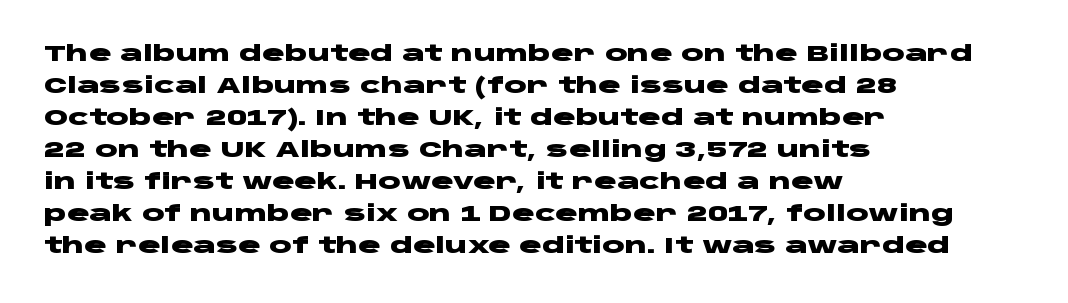
Q: Is the text bold? A: Yes.
Q: Is the text italic (slanted)? A: No, it is upright.
Q: Is the text underlined? A: No.
Q: How is the paragraph aligned? A: Left-aligned.
Q: Is the spacing between letters normal or unusually wide? A: Normal.
Q: Is the spacing between lines tight, normal or loose? A: Normal.
